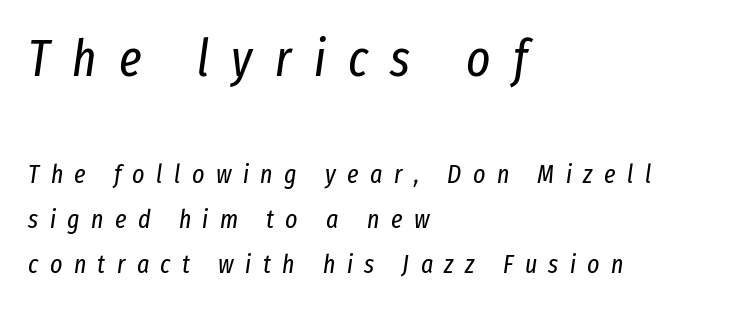
Q: Is the text bold? A: No.
Q: Is the text italic (slanted)? A: Yes, it leans right by about 8 degrees.
Q: Is the text underlined? A: No.
Q: How is the paragraph aligned? A: Left-aligned.
Q: Is the spacing between letters normal or unusually wide? A: Unusually wide.
Q: Which block of text is set in a larger size, the first (top) or the second (bottom)? A: The first (top) one.
Q: Width (condensed, normal, or wide)? A: Condensed.
Q: Stroke contrast? A: Low.
Q: x-height? A: Medium.
Q: Monospaced? A: No.
